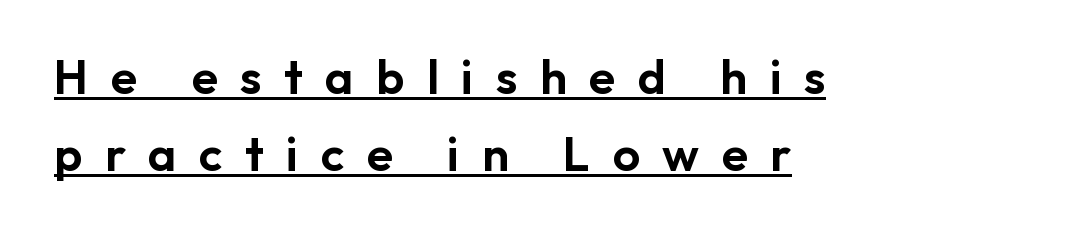
Q: Is the text italic (slanted)? A: No, it is upright.
Q: Is the typeface a serif or a sans-serif typeface? A: Sans-serif.
Q: Is the text underlined? A: Yes.
Q: How is the paragraph aligned? A: Left-aligned.
Q: Is the spacing between letters normal or unusually wide? A: Unusually wide.
Q: Is the spacing between lines tight, normal or loose? A: Normal.
Q: Width (condensed, normal, or wide)? A: Normal.
Q: Stroke contrast? A: Low.
Q: x-height? A: Medium.
Q: Monospaced? A: No.
